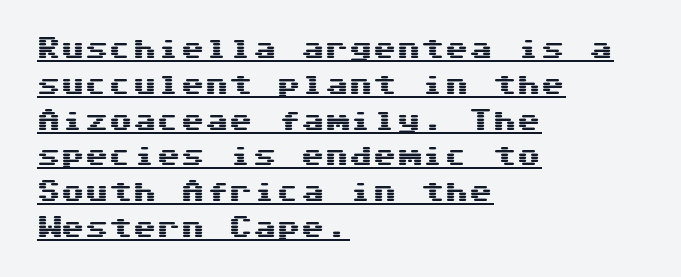
The image shows 24 px text type, upright; set left-aligned, normal line spacing (1.49x), normal letter spacing, underlined.
